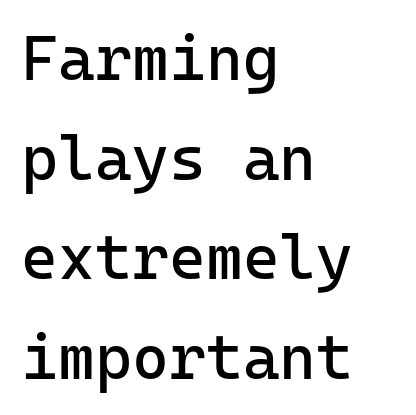
{"serif": "no", "italic": "no", "bold": "no", "weight": "regular", "width": "normal", "stroke_contrast": "low", "x_height": "medium", "monospaced": "yes", "underline": "no", "align": "left", "line_spacing": "normal", "line_spacing_ratio": 1.58, "letter_spacing": "normal", "letter_spacing_em": 0.0, "glyph_px": 63}
